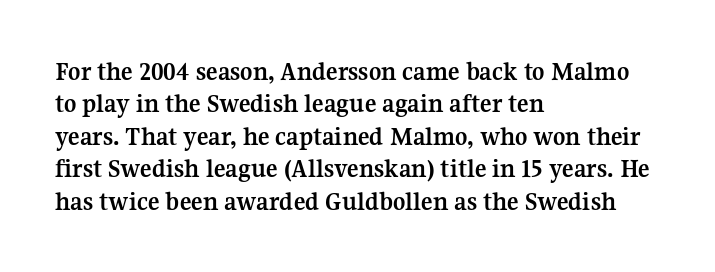
The image shows 27 px bold type, upright; set left-aligned, line spacing 1.2x, normal letter spacing, not underlined.
